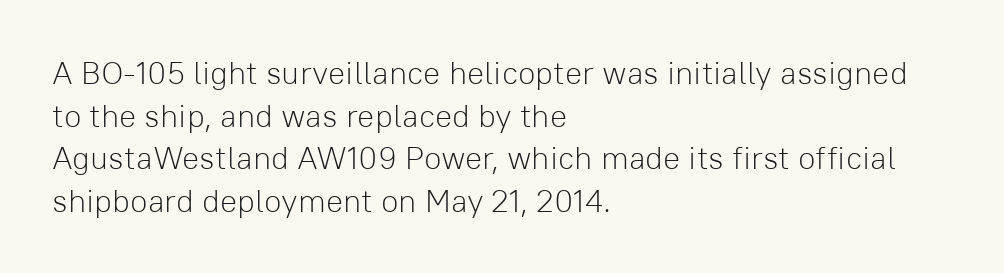
Q: Is the text bold? A: No.
Q: Is the text italic (slanted)? A: No, it is upright.
Q: Is the typeface a serif or a sans-serif typeface? A: Sans-serif.
Q: Is the text underlined? A: No.
Q: How is the paragraph aligned? A: Left-aligned.
Q: Is the spacing between letters normal or unusually wide? A: Normal.
Q: Is the spacing between lines tight, normal or loose? A: Normal.
Q: Width (condensed, normal, or wide)? A: Normal.
Q: Stroke contrast? A: Low.
Q: x-height? A: Medium.
Q: Monospaced? A: No.
